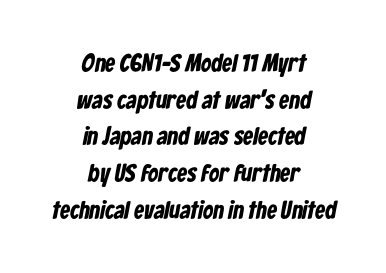
{"bold": "yes", "underline": "no", "align": "center", "line_spacing": "normal", "line_spacing_ratio": 1.47, "letter_spacing": "normal", "letter_spacing_em": 0.0, "glyph_px": 25}
